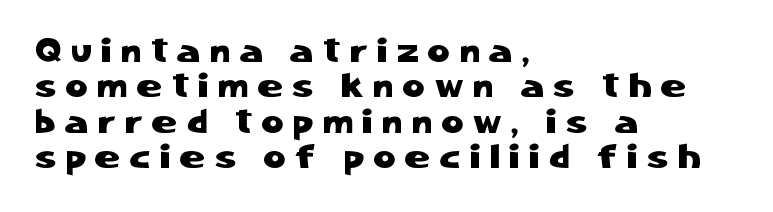
{"serif": "no", "italic": "no", "width": "normal", "stroke_contrast": "low", "x_height": "medium", "monospaced": "no", "underline": "no", "align": "left", "line_spacing": "tight", "line_spacing_ratio": 1.04, "letter_spacing": "wide", "letter_spacing_em": 0.29, "glyph_px": 34}
